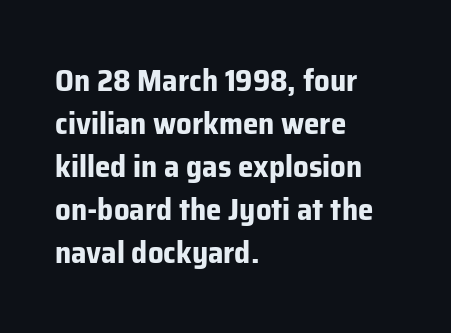
The image shows 31 px bold sans-serif type, upright; set left-aligned, normal line spacing (1.39x), normal letter spacing, not underlined; low stroke contrast and a medium x-height.
